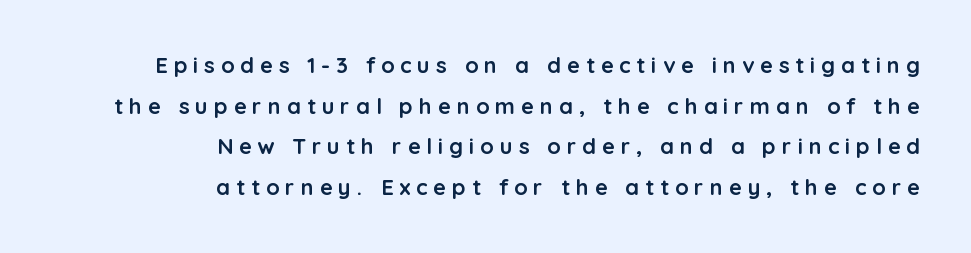
Q: Is the text bold? A: Yes.
Q: Is the text italic (slanted)? A: No, it is upright.
Q: Is the text underlined? A: No.
Q: How is the paragraph aligned? A: Right-aligned.
Q: Is the spacing between letters normal or unusually wide? A: Unusually wide.
